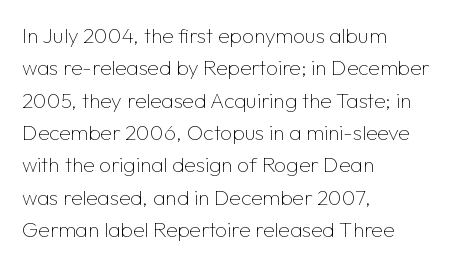
{"italic": "no", "bold": "no", "underline": "no", "align": "left", "line_spacing": "normal", "line_spacing_ratio": 1.54, "letter_spacing": "normal", "letter_spacing_em": 0.0, "glyph_px": 21}
